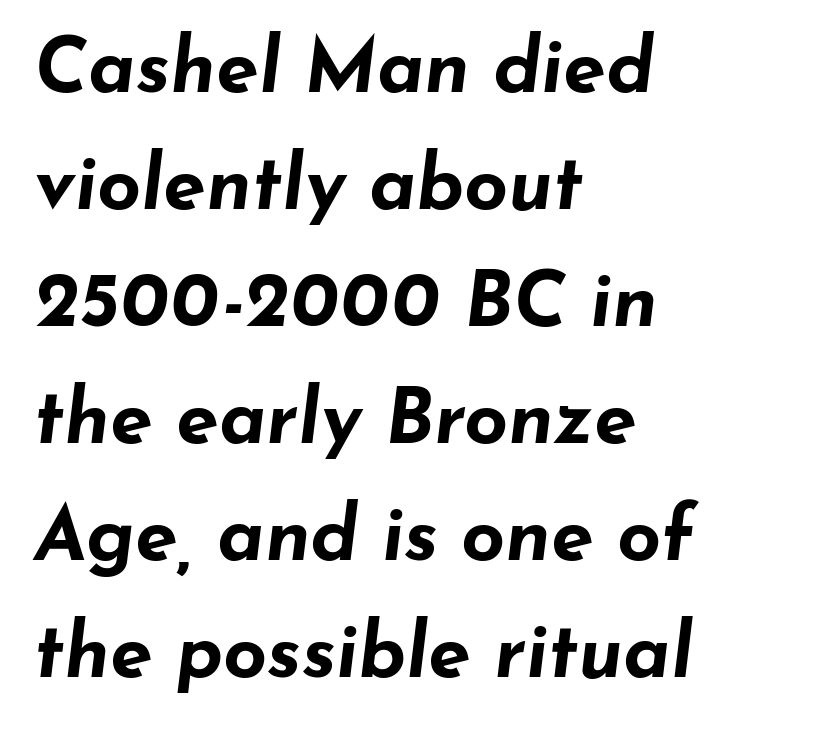
One-word summary of the alignment: left. Slanted lettering throughout. Reading down the column, the eye jumps a familiar distance to each next line. The specimen omits any rule beneath the text block's lines. Does extra space separate the letters? No, they use regular spacing.
